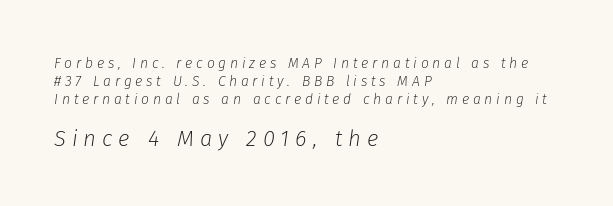
Is the type heavy? It reads as light-to-regular instead. This sample uses expanded letter spacing, leaving extra air between glyphs. Quick note: interline space is typical. The string is rendered with underlining switched off. The typography opts for an oblique posture over an upright one. The rag falls on the right side of this text block.
